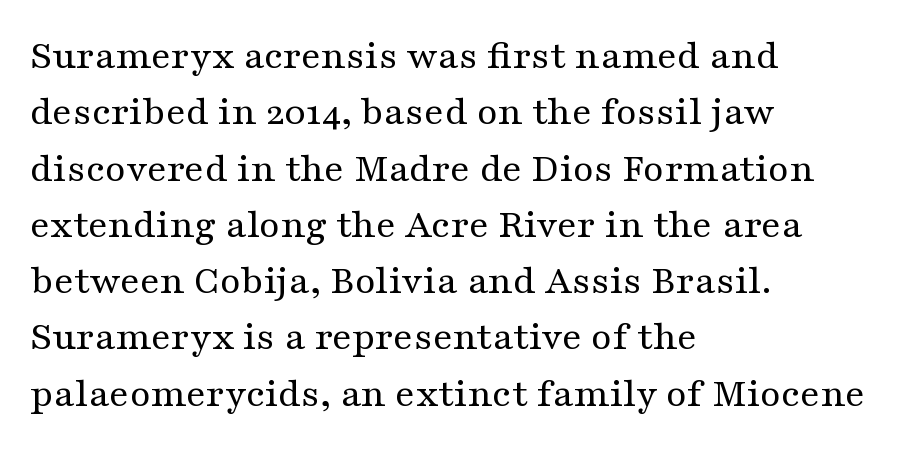
Q: Is the text bold? A: No.
Q: Is the text italic (slanted)? A: No, it is upright.
Q: Is the typeface a serif or a sans-serif typeface? A: Serif.
Q: Is the text underlined? A: No.
Q: How is the paragraph aligned? A: Left-aligned.
Q: Is the spacing between letters normal or unusually wide? A: Normal.
Q: Is the spacing between lines tight, normal or loose? A: Normal.
Q: Width (condensed, normal, or wide)? A: Wide.
Q: Stroke contrast? A: Medium.
Q: x-height? A: Medium.
Q: Monospaced? A: No.
